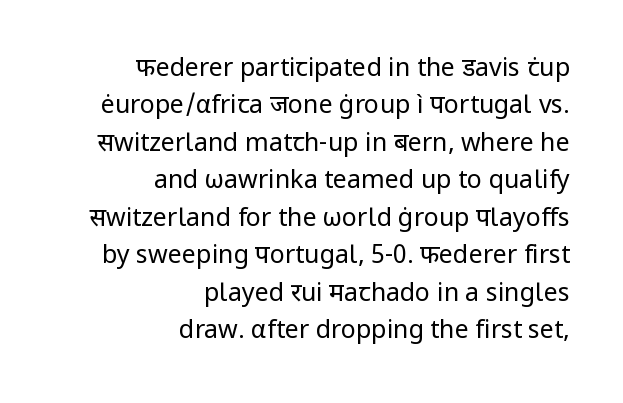
The image shows 25 px text type, upright; set right-aligned, normal line spacing (1.5x), normal letter spacing, not underlined.
